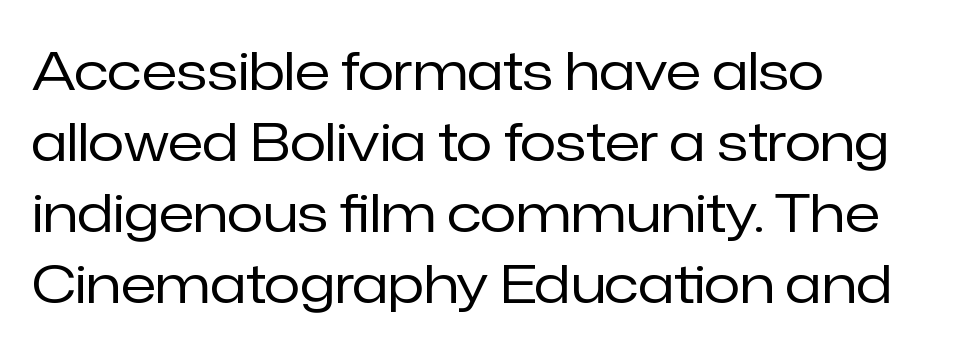
{"serif": "no", "italic": "no", "bold": "no", "weight": "regular", "width": "normal", "stroke_contrast": "low", "x_height": "medium", "monospaced": "no", "underline": "no", "align": "left", "line_spacing": "normal", "line_spacing_ratio": 1.34, "letter_spacing": "normal", "letter_spacing_em": 0.0, "glyph_px": 53}
